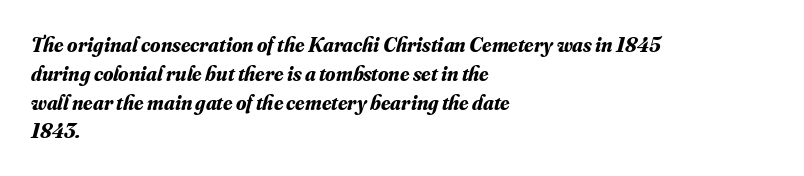
Q: Is the text bold? A: Yes.
Q: Is the text italic (slanted)? A: Yes, it leans right by about 16 degrees.
Q: Is the text underlined? A: No.
Q: How is the paragraph aligned? A: Left-aligned.
Q: Is the spacing between letters normal or unusually wide? A: Normal.
Q: Is the spacing between lines tight, normal or loose? A: Normal.
